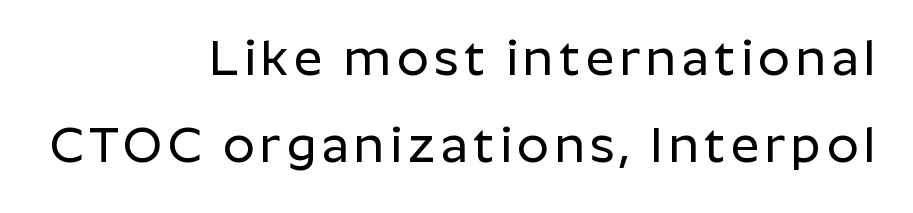
The image shows 50 px sans-serif type, upright; set right-aligned, line spacing 1.75x, not underlined; low stroke contrast and a medium x-height.
